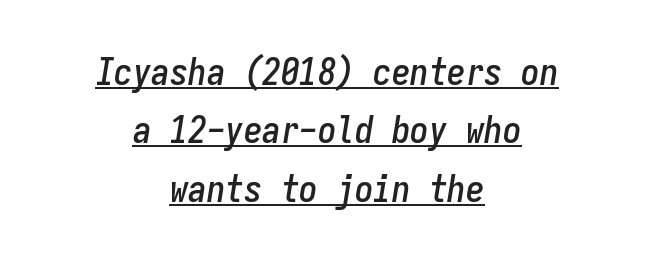
{"italic": "yes", "lean": "right", "slant_degrees": 9, "width": "condensed", "stroke_contrast": "low", "x_height": "medium", "monospaced": "yes", "underline": "yes", "align": "center", "line_spacing": "normal", "line_spacing_ratio": 1.58, "letter_spacing": "normal", "letter_spacing_em": 0.0, "glyph_px": 37}
